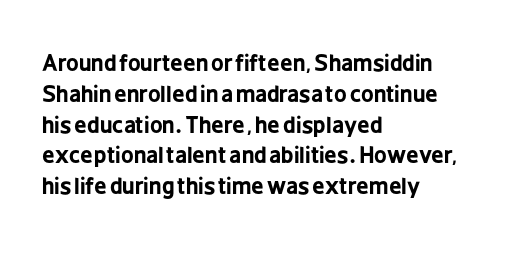
The image shows 22 px bold type, upright; set left-aligned, normal line spacing (1.4x), normal letter spacing, not underlined.
